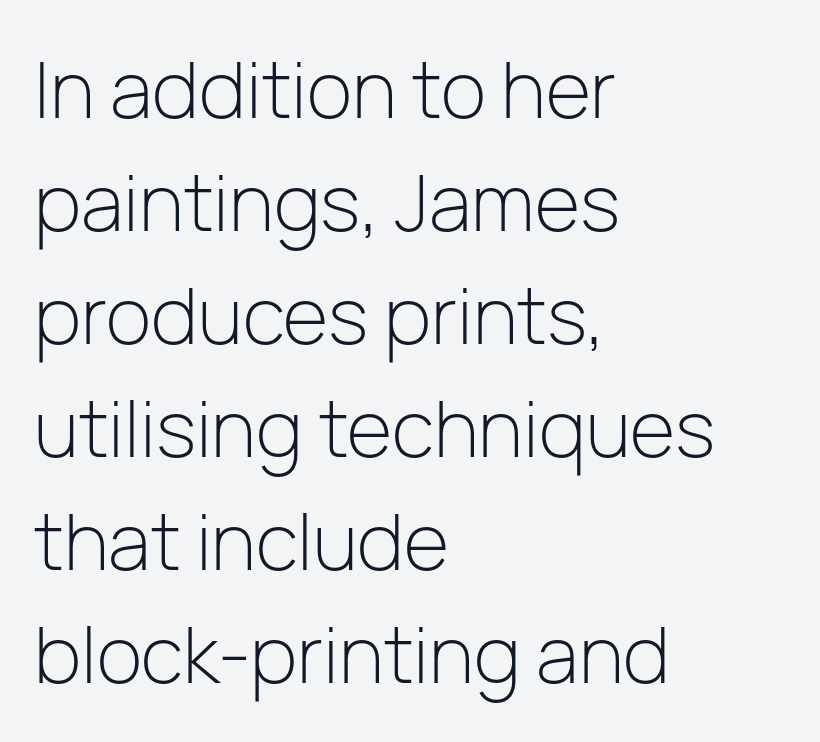
{"serif": "no", "italic": "no", "bold": "no", "weight": "light", "width": "normal", "stroke_contrast": "low", "x_height": "medium", "monospaced": "no", "underline": "no", "align": "left", "line_spacing": "normal", "line_spacing_ratio": 1.45, "letter_spacing": "normal", "letter_spacing_em": 0.0, "glyph_px": 78}
